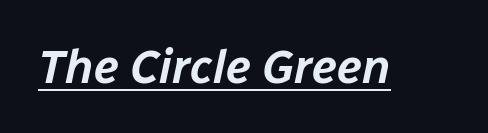
The image shows 47 px text type, italic (leaning right); set normal letter spacing, underlined; low stroke contrast and a medium x-height.
